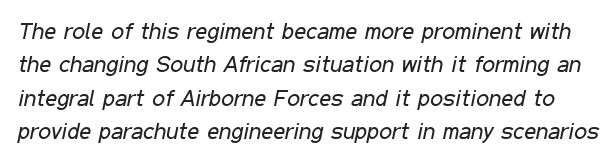
{"italic": "yes", "lean": "right", "slant_degrees": 11, "bold": "no", "underline": "no", "line_spacing": "normal", "line_spacing_ratio": 1.45, "letter_spacing": "normal", "letter_spacing_em": 0.0, "glyph_px": 23}
